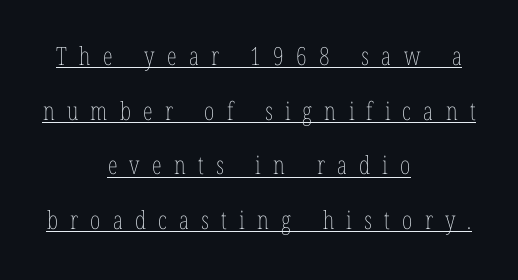
{"italic": "no", "bold": "no", "underline": "yes", "align": "center", "line_spacing": "loose", "line_spacing_ratio": 2.19, "letter_spacing": "wide", "letter_spacing_em": 0.49, "glyph_px": 25}
